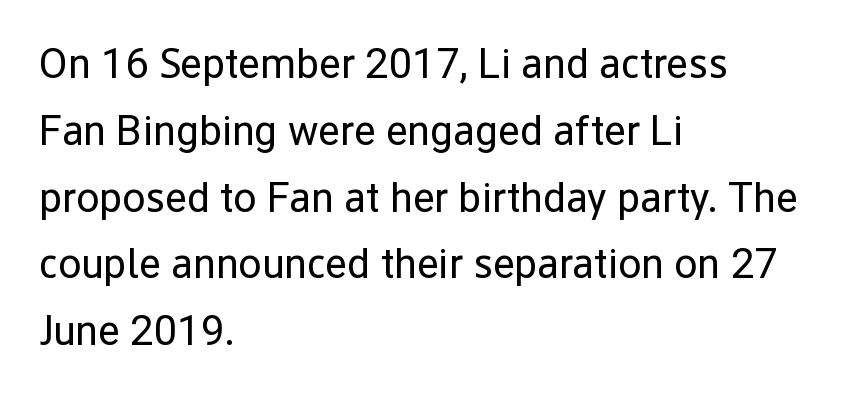
Q: Is the text bold? A: No.
Q: Is the text italic (slanted)? A: No, it is upright.
Q: Is the typeface a serif or a sans-serif typeface? A: Sans-serif.
Q: Is the text underlined? A: No.
Q: How is the paragraph aligned? A: Left-aligned.
Q: Is the spacing between letters normal or unusually wide? A: Normal.
Q: Is the spacing between lines tight, normal or loose? A: Normal.
Q: Width (condensed, normal, or wide)? A: Normal.
Q: Stroke contrast? A: Low.
Q: x-height? A: Medium.
Q: Monospaced? A: No.
